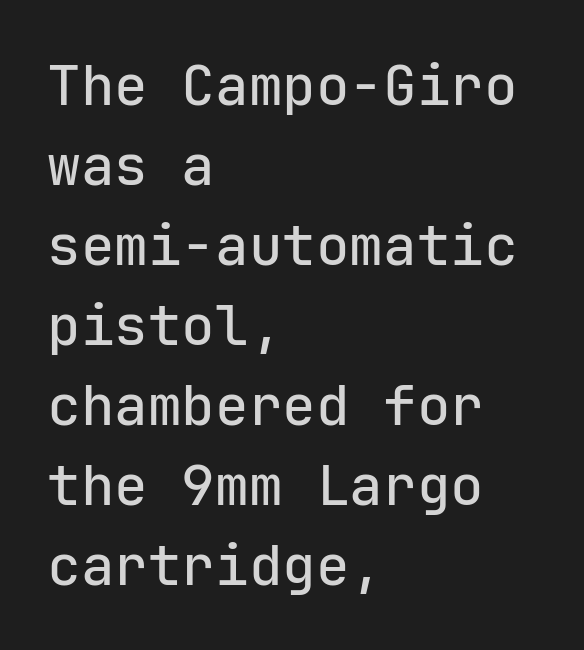
{"serif": "no", "italic": "no", "width": "normal", "stroke_contrast": "low", "x_height": "medium", "monospaced": "yes", "underline": "no", "align": "left", "line_spacing": "normal", "line_spacing_ratio": 1.43, "letter_spacing": "normal", "letter_spacing_em": 0.0, "glyph_px": 56}
